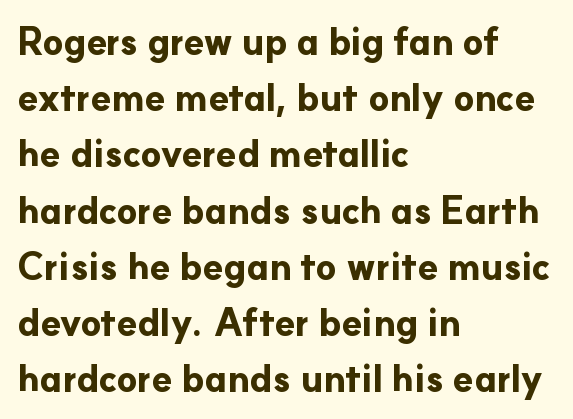
The image shows 37 px bold sans-serif type, upright; set left-aligned, normal line spacing (1.52x), normal letter spacing, not underlined; low stroke contrast and a small x-height.
